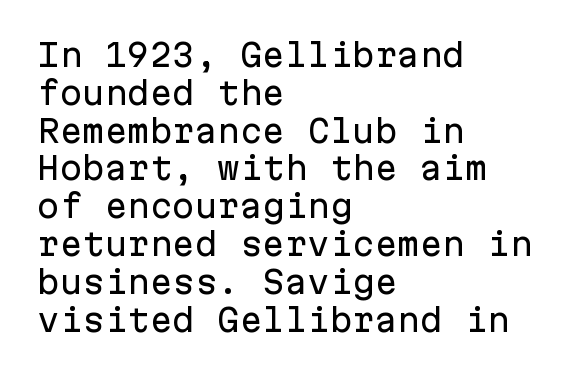
Q: Is the text italic (slanted)? A: No, it is upright.
Q: Is the typeface a serif or a sans-serif typeface? A: Sans-serif.
Q: Is the text underlined? A: No.
Q: How is the paragraph aligned? A: Left-aligned.
Q: Is the spacing between letters normal or unusually wide? A: Normal.
Q: Is the spacing between lines tight, normal or loose? A: Normal.
Q: Width (condensed, normal, or wide)? A: Normal.
Q: Stroke contrast? A: Low.
Q: x-height? A: Medium.
Q: Monospaced? A: Yes.
